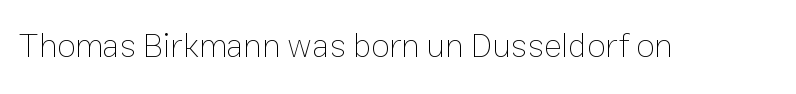
{"italic": "no", "bold": "no", "weight": "thin", "width": "normal", "stroke_contrast": "low", "x_height": "medium", "monospaced": "no", "underline": "no", "letter_spacing": "normal", "letter_spacing_em": 0.0, "glyph_px": 34}
